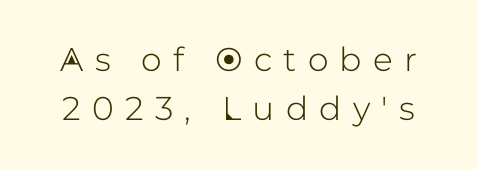
{"serif": "no", "italic": "no", "width": "normal", "stroke_contrast": "low", "x_height": "medium", "monospaced": "no", "underline": "no", "line_spacing": "normal", "line_spacing_ratio": 1.49, "letter_spacing": "wide", "letter_spacing_em": 0.34, "glyph_px": 33}
